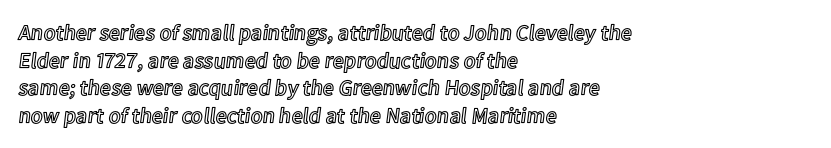
{"underline": "no", "align": "left", "line_spacing": "normal", "line_spacing_ratio": 1.26, "letter_spacing": "normal", "letter_spacing_em": 0.0, "glyph_px": 22}
